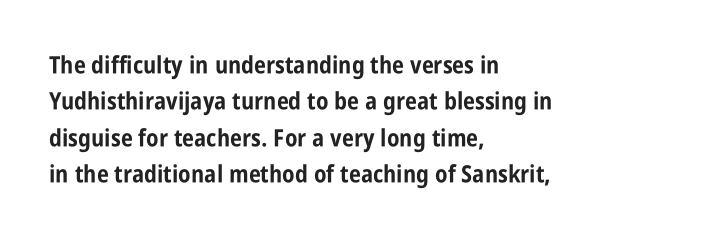
The image shows 24 px bold type, upright; set left-aligned, normal line spacing (1.52x), normal letter spacing, not underlined.
